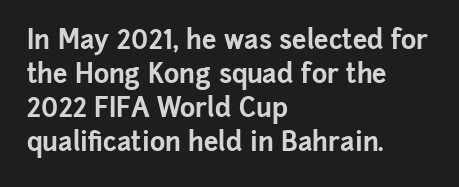
{"italic": "no", "bold": "yes", "underline": "no", "align": "left", "line_spacing": "normal", "line_spacing_ratio": 1.31, "letter_spacing": "normal", "letter_spacing_em": 0.0, "glyph_px": 26}
